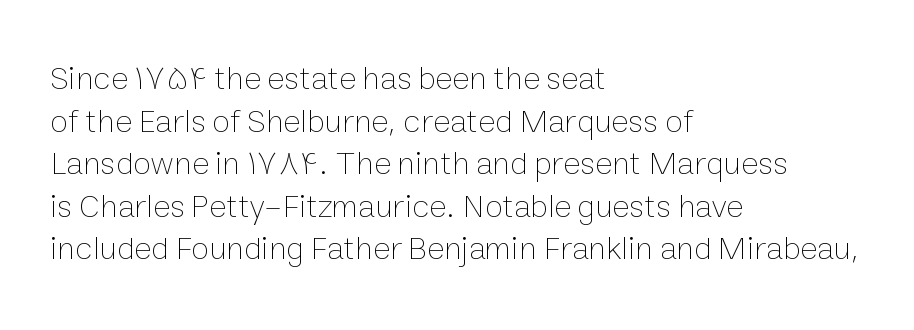
The image shows 33 px thin type, upright; set left-aligned, normal line spacing (1.29x), normal letter spacing, not underlined; low stroke contrast and a medium x-height.
